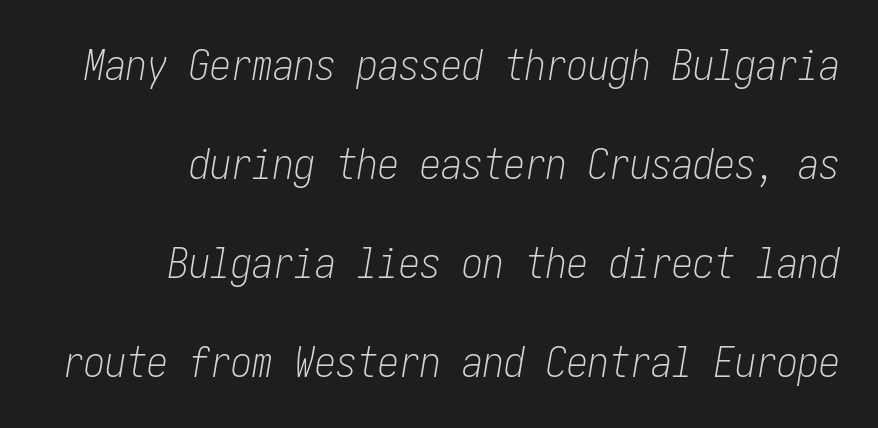
The image shows 42 px light, condensed type, italic (leaning right); set right-aligned, loose line spacing (2.36x), normal letter spacing, not underlined; low stroke contrast and a medium x-height.
